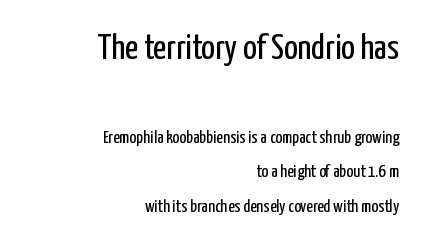
No extra ink here — the face is not bold. No word sits above an underline. This block would shrink considerably if given ordinary leading; it's expanded now. Regarding serifs, this sample does without them.
